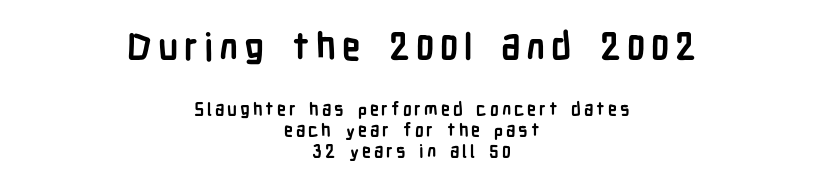
Q: Is the text bold? A: Yes.
Q: Is the text italic (slanted)? A: No, it is upright.
Q: Is the typeface a serif or a sans-serif typeface? A: Sans-serif.
Q: Is the text underlined? A: No.
Q: How is the paragraph aligned? A: Centered.
Q: Is the spacing between lines tight, normal or loose? A: Tight.
Q: Which block of text is set in a larger size, the first (top) or the second (bottom)? A: The first (top) one.
Q: Width (condensed, normal, or wide)? A: Condensed.
Q: Stroke contrast? A: Low.
Q: x-height? A: Medium.
Q: Monospaced? A: No.
